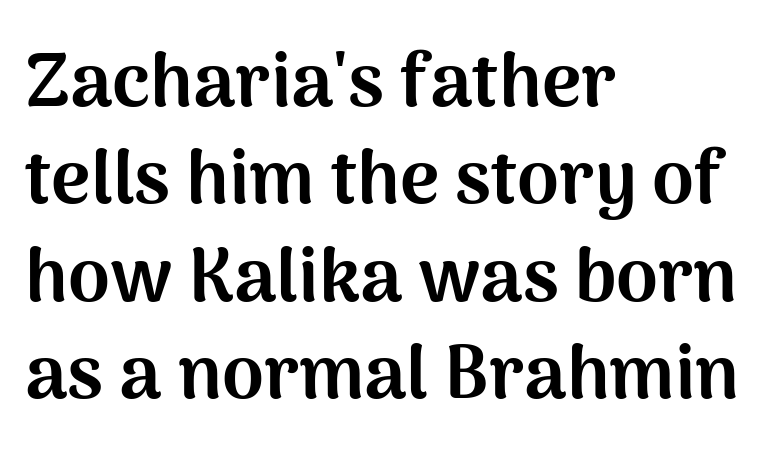
{"serif": "no", "italic": "no", "bold": "yes", "weight": "bold", "width": "normal", "stroke_contrast": "medium", "x_height": "medium", "monospaced": "no", "underline": "no", "align": "left", "line_spacing": "normal", "line_spacing_ratio": 1.3, "letter_spacing": "normal", "letter_spacing_em": 0.0, "glyph_px": 75}
